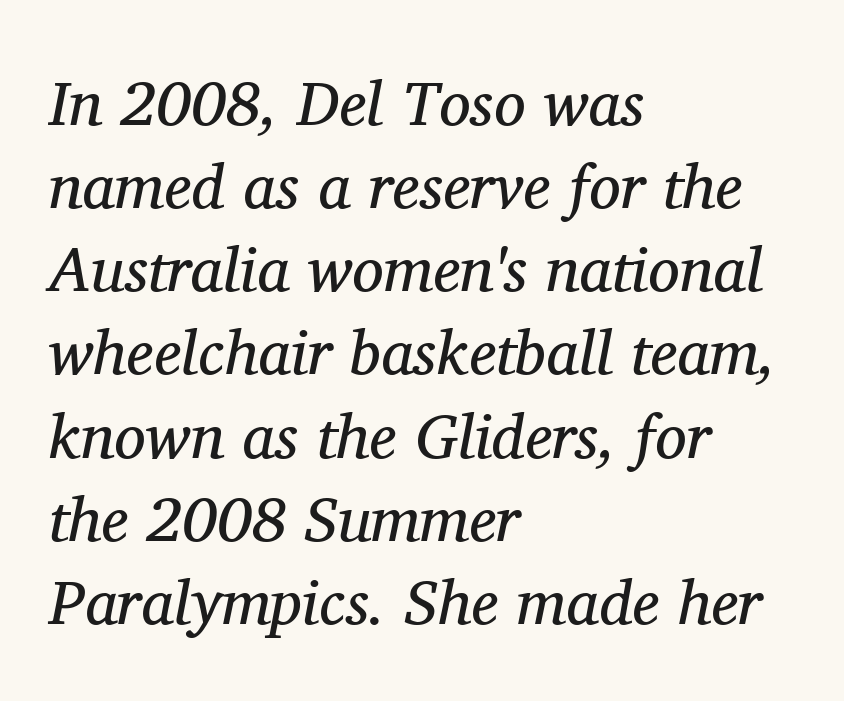
{"serif": "yes", "italic": "yes", "lean": "right", "slant_degrees": 11, "bold": "no", "weight": "regular", "width": "normal", "stroke_contrast": "medium", "x_height": "medium", "monospaced": "no", "underline": "no", "align": "left", "line_spacing": "normal", "line_spacing_ratio": 1.32, "letter_spacing": "normal", "letter_spacing_em": 0.0, "glyph_px": 63}
